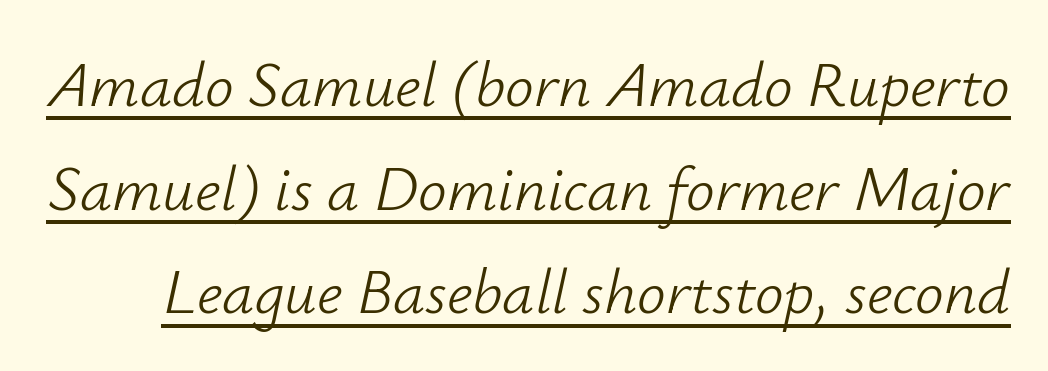
The face used here is rendered with its standard letterfit. Tall strokes in this sample are angled rather than plumb. These characters rest on top of a visible drawn line. This is not heavy type; no bold has been used. Looks like regular typesetting: each glyph gets only the width it needs.
